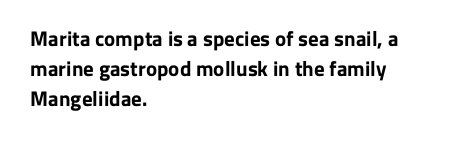
Q: Is the text bold? A: Yes.
Q: Is the text italic (slanted)? A: No, it is upright.
Q: Is the text underlined? A: No.
Q: How is the paragraph aligned? A: Left-aligned.
Q: Is the spacing between letters normal or unusually wide? A: Normal.
Q: Is the spacing between lines tight, normal or loose? A: Normal.
